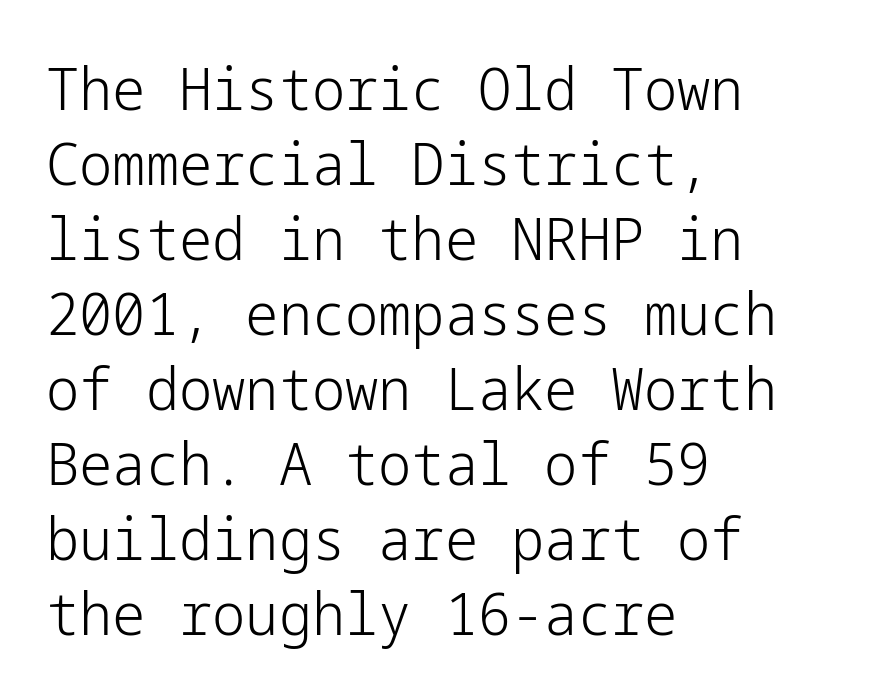
Glyph-to-glyph distance matches everyday printed text. This is not heavy type; no bold has been used. The rag falls on the right side of this text block. In terms of letterform style, serifs are entirely absent. In terms of leading, this rendering sits right in the middle.
